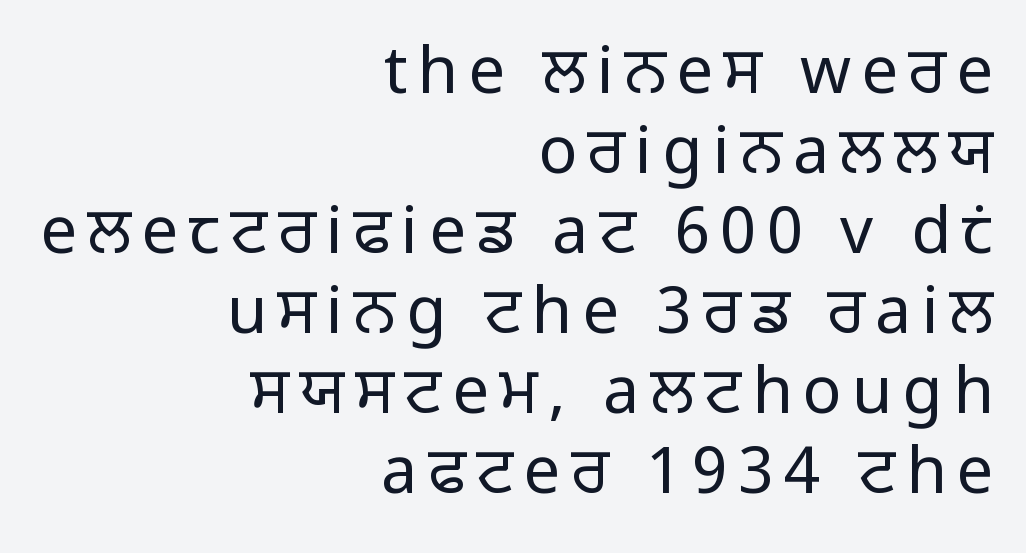
{"serif": "no", "italic": "no", "bold": "no", "weight": "regular", "width": "normal", "stroke_contrast": "low", "x_height": "medium", "monospaced": "no", "underline": "no", "align": "right", "line_spacing_ratio": 1.23, "glyph_px": 65}
